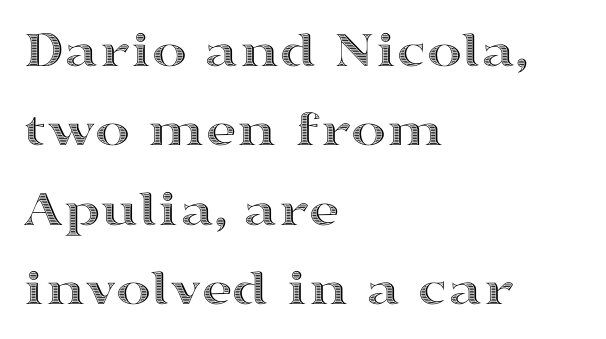
The image shows 53 px wide type, upright; set left-aligned, normal line spacing (1.5x), normal letter spacing, not underlined; a medium x-height.
